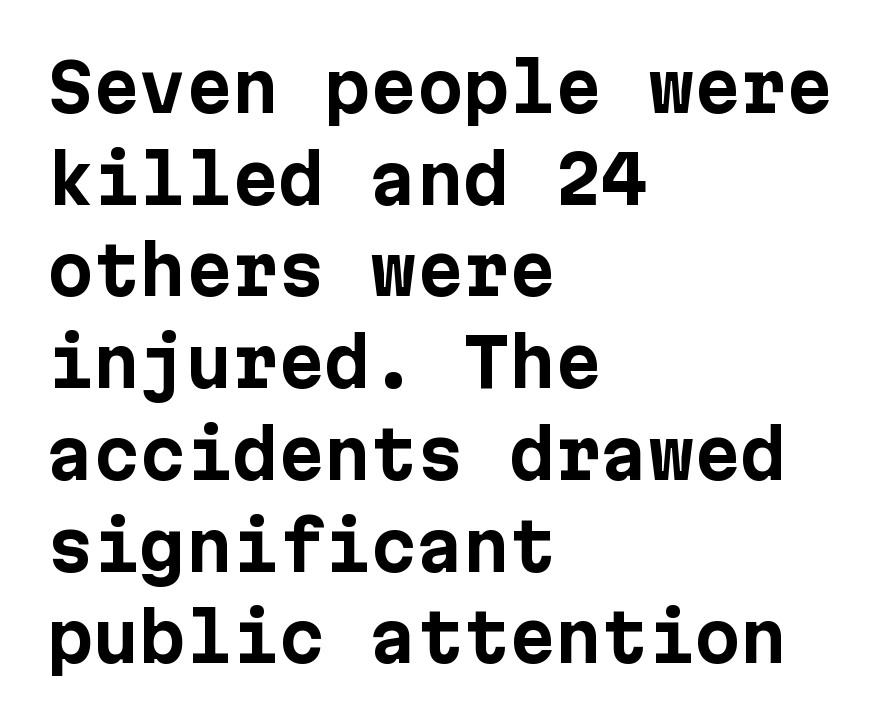
The image shows 66 px bold sans-serif type, upright; set left-aligned, normal line spacing (1.39x), normal letter spacing, not underlined; low stroke contrast and a medium x-height.
